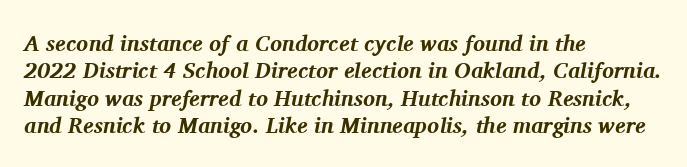
Q: Is the text bold? A: Yes.
Q: Is the text italic (slanted)? A: Yes, it leans right by about 11 degrees.
Q: Is the text underlined? A: No.
Q: How is the paragraph aligned? A: Left-aligned.
Q: Is the spacing between letters normal or unusually wide? A: Normal.
